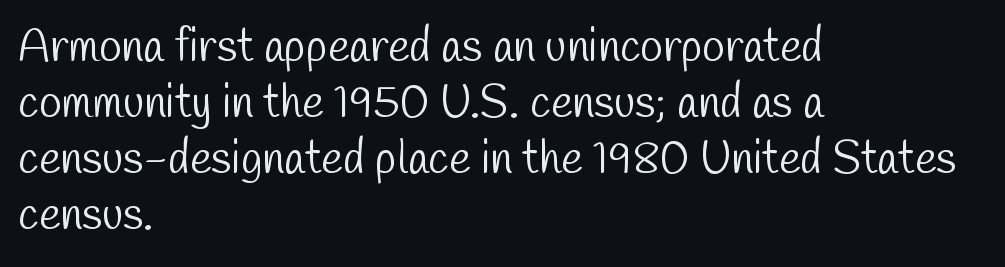
The image shows 46 px light, condensed sans-serif type; set left-aligned, line spacing 1.22x, normal letter spacing, not underlined; low stroke contrast and a medium x-height.
